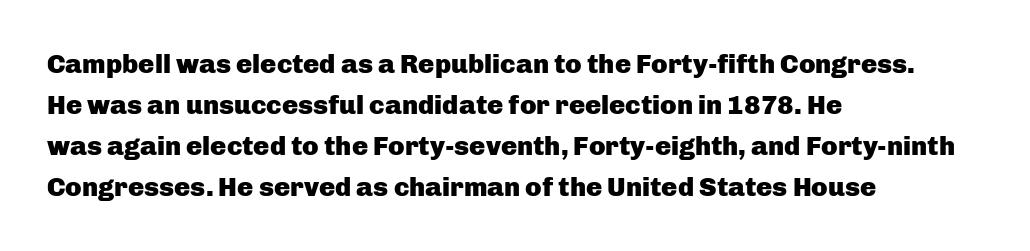
Line beginnings align vertically; line endings do not. Between one letter and the next there's only the usual sliver of space. Notice how descenders clear the ascenders below comfortably — that's standard leading. Does the lettering tilt? It doesn't — this is upright. Letters rest on an invisible, unmarked baseline.
